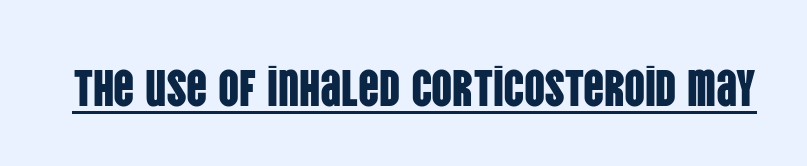
Q: Is the text italic (slanted)? A: No, it is upright.
Q: Is the typeface a serif or a sans-serif typeface? A: Sans-serif.
Q: Is the text underlined? A: Yes.
Q: Is the spacing between letters normal or unusually wide? A: Normal.
Q: Width (condensed, normal, or wide)? A: Condensed.
Q: Stroke contrast? A: Low.
Q: x-height? A: Large.
Q: Monospaced? A: No.
